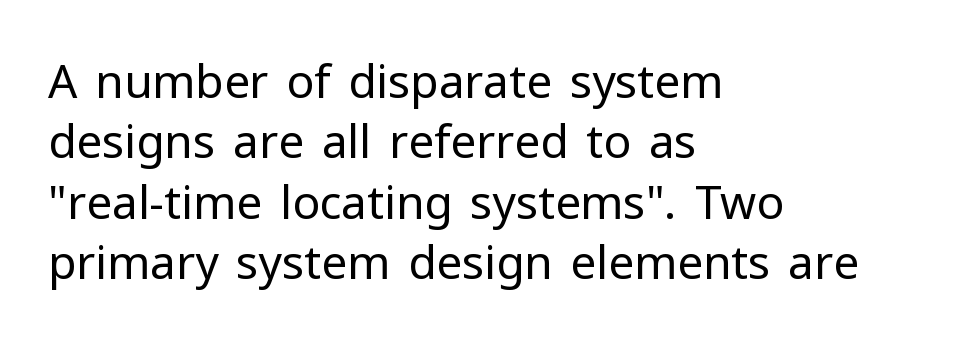
{"serif": "no", "italic": "no", "bold": "no", "weight": "regular", "width": "normal", "stroke_contrast": "low", "x_height": "medium", "monospaced": "no", "underline": "no", "align": "left", "line_spacing": "normal", "line_spacing_ratio": 1.31, "letter_spacing": "normal", "letter_spacing_em": 0.0, "glyph_px": 46}
